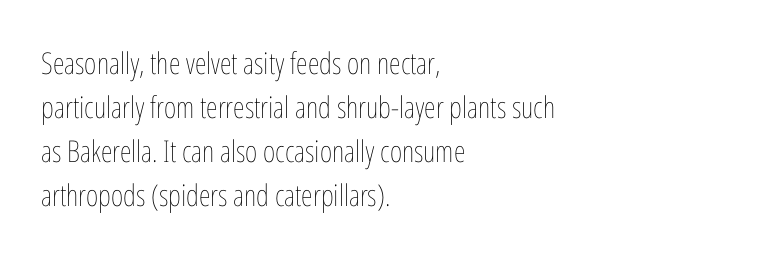
{"italic": "no", "bold": "no", "weight": "thin", "width": "condensed", "stroke_contrast": "low", "x_height": "medium", "monospaced": "no", "underline": "no", "align": "left", "line_spacing": "normal", "line_spacing_ratio": 1.47, "letter_spacing": "normal", "letter_spacing_em": 0.0, "glyph_px": 30}
